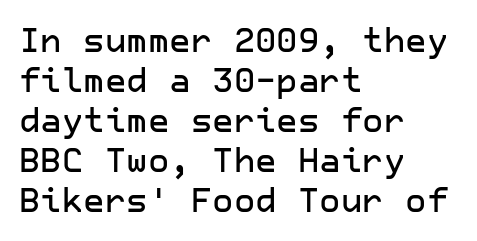
The letters carry no serifs — their stems end cleanly without finishing strokes. Each line starts at the same left margin while the right side varies. The line texture is even and compact thanks to regular tracking. This rendering features lettering with no underline. Upright lettering throughout.
